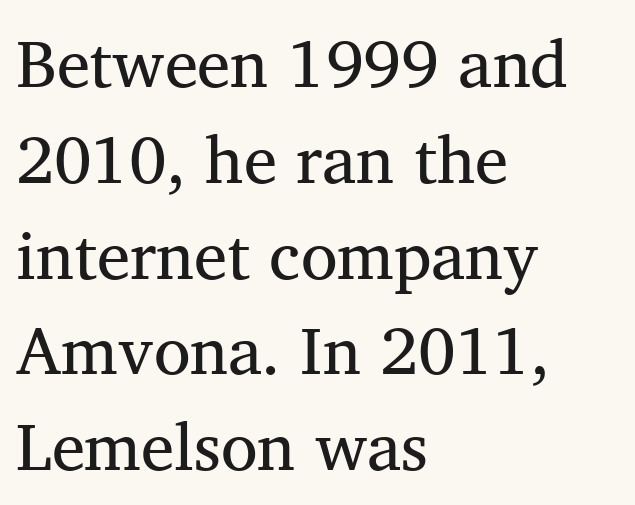
Q: Is the text bold? A: No.
Q: Is the text italic (slanted)? A: No, it is upright.
Q: Is the typeface a serif or a sans-serif typeface? A: Serif.
Q: Is the text underlined? A: No.
Q: How is the paragraph aligned? A: Left-aligned.
Q: Is the spacing between letters normal or unusually wide? A: Normal.
Q: Is the spacing between lines tight, normal or loose? A: Normal.
Q: Width (condensed, normal, or wide)? A: Normal.
Q: Stroke contrast? A: Medium.
Q: x-height? A: Medium.
Q: Monospaced? A: No.
